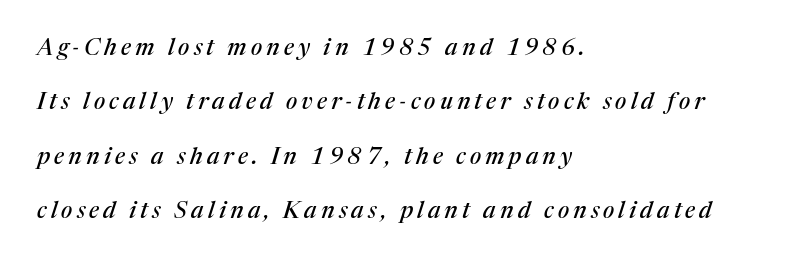
{"italic": "yes", "lean": "right", "slant_degrees": 17, "underline": "no", "align": "left", "line_spacing": "loose", "line_spacing_ratio": 2.36, "glyph_px": 23}
